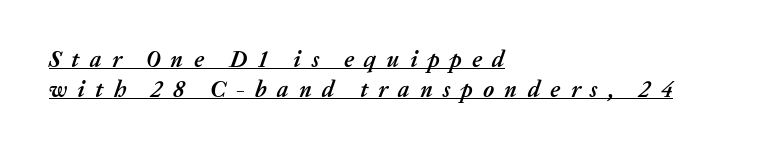
{"italic": "yes", "lean": "right", "slant_degrees": 20, "bold": "yes", "underline": "yes", "align": "left", "line_spacing": "normal", "line_spacing_ratio": 1.29, "letter_spacing": "wide", "letter_spacing_em": 0.45, "glyph_px": 23}
